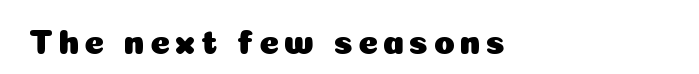
The image shows 34 px sans-serif type, upright; set left-aligned, not underlined; low stroke contrast and a medium x-height.
